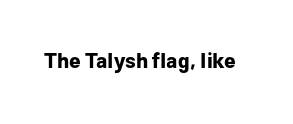
Q: Is the text bold? A: Yes.
Q: Is the text italic (slanted)? A: No, it is upright.
Q: Is the text underlined? A: No.
Q: Is the spacing between letters normal or unusually wide? A: Normal.
